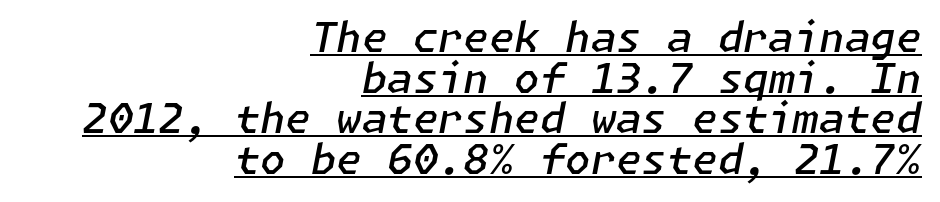
Q: Is the text bold? A: Semi-bold.
Q: Is the text italic (slanted)? A: Yes, it leans right by about 11 degrees.
Q: Is the text underlined? A: Yes.
Q: How is the paragraph aligned? A: Right-aligned.
Q: Is the spacing between letters normal or unusually wide? A: Normal.
Q: Is the spacing between lines tight, normal or loose? A: Tight.
Q: Width (condensed, normal, or wide)? A: Normal.
Q: Stroke contrast? A: Low.
Q: x-height? A: Medium.
